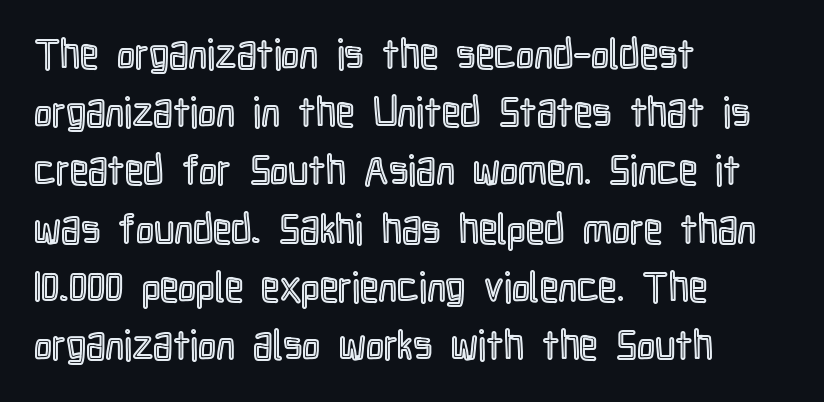
The image shows 41 px condensed type, upright; set left-aligned, normal line spacing (1.42x), normal letter spacing, not underlined; a medium x-height.
